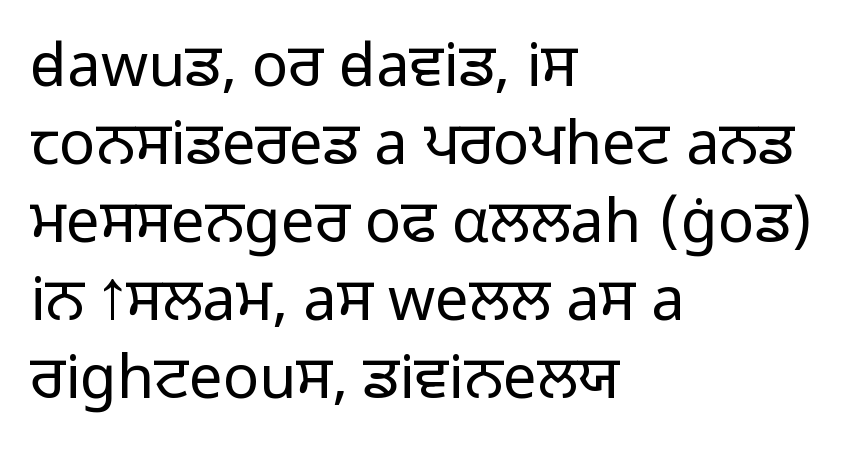
{"serif": "no", "italic": "no", "bold": "no", "weight": "light", "width": "normal", "stroke_contrast": "low", "x_height": "medium", "monospaced": "no", "underline": "no", "align": "left", "line_spacing": "normal", "line_spacing_ratio": 1.3, "letter_spacing": "normal", "letter_spacing_em": 0.0, "glyph_px": 60}
